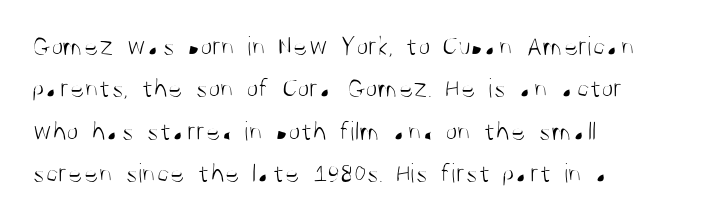
{"serif": "no", "italic": "no", "bold": "no", "weight": "light", "width": "condensed", "stroke_contrast": "medium", "x_height": "large", "monospaced": "no", "underline": "no", "align": "left", "line_spacing": "normal", "line_spacing_ratio": 1.51, "letter_spacing": "normal", "letter_spacing_em": 0.0, "glyph_px": 28}
